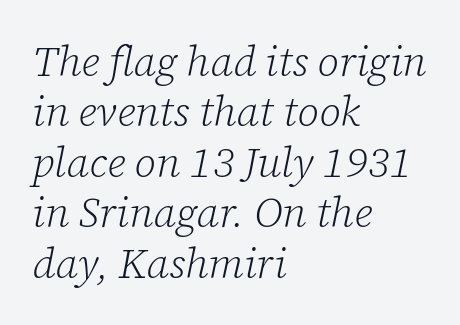
Q: Is the text bold? A: No.
Q: Is the text italic (slanted)? A: Yes, it leans right by about 12 degrees.
Q: Is the typeface a serif or a sans-serif typeface? A: Serif.
Q: Is the text underlined? A: No.
Q: How is the paragraph aligned? A: Left-aligned.
Q: Is the spacing between letters normal or unusually wide? A: Normal.
Q: Width (condensed, normal, or wide)? A: Normal.
Q: Stroke contrast? A: Low.
Q: x-height? A: Medium.
Q: Monospaced? A: No.
